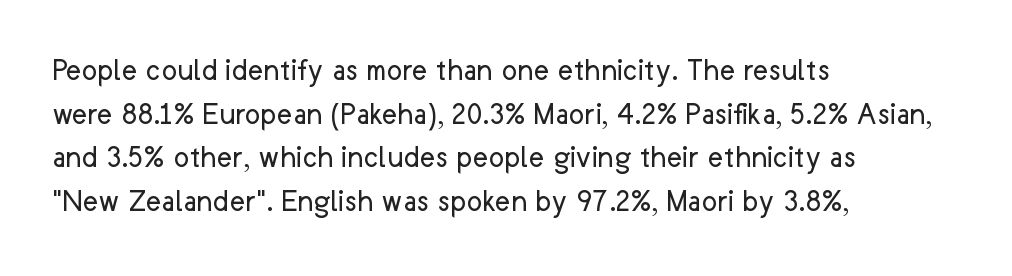
Q: Is the text bold? A: No.
Q: Is the text italic (slanted)? A: No, it is upright.
Q: Is the typeface a serif or a sans-serif typeface? A: Sans-serif.
Q: Is the text underlined? A: No.
Q: How is the paragraph aligned? A: Left-aligned.
Q: Is the spacing between letters normal or unusually wide? A: Normal.
Q: Is the spacing between lines tight, normal or loose? A: Normal.
Q: Width (condensed, normal, or wide)? A: Normal.
Q: Stroke contrast? A: Low.
Q: x-height? A: Medium.
Q: Monospaced? A: No.
